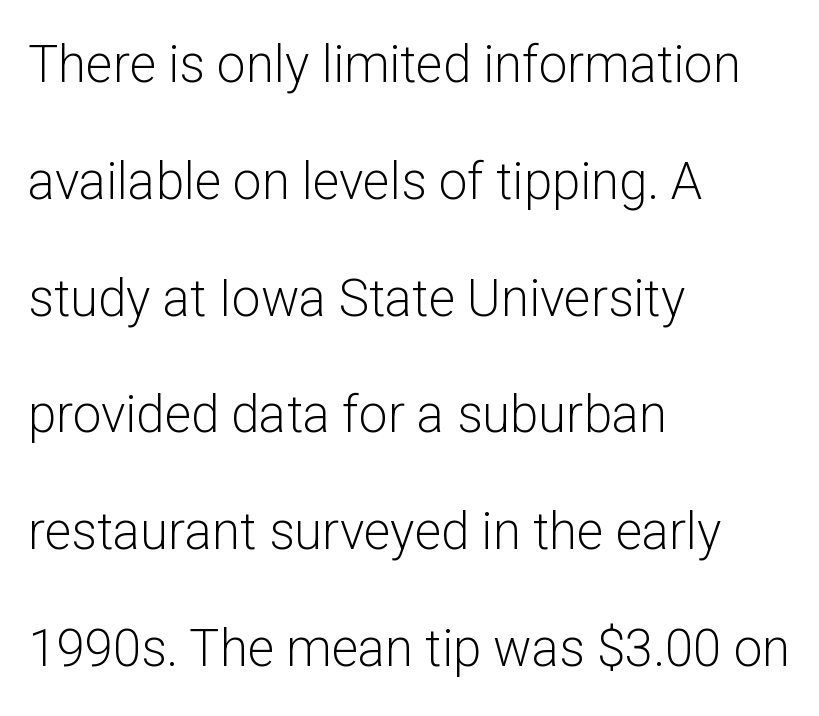
Q: Is the text bold? A: No.
Q: Is the text italic (slanted)? A: No, it is upright.
Q: Is the typeface a serif or a sans-serif typeface? A: Sans-serif.
Q: Is the text underlined? A: No.
Q: How is the paragraph aligned? A: Left-aligned.
Q: Is the spacing between letters normal or unusually wide? A: Normal.
Q: Is the spacing between lines tight, normal or loose? A: Loose.
Q: Width (condensed, normal, or wide)? A: Normal.
Q: Stroke contrast? A: Low.
Q: x-height? A: Medium.
Q: Monospaced? A: No.
